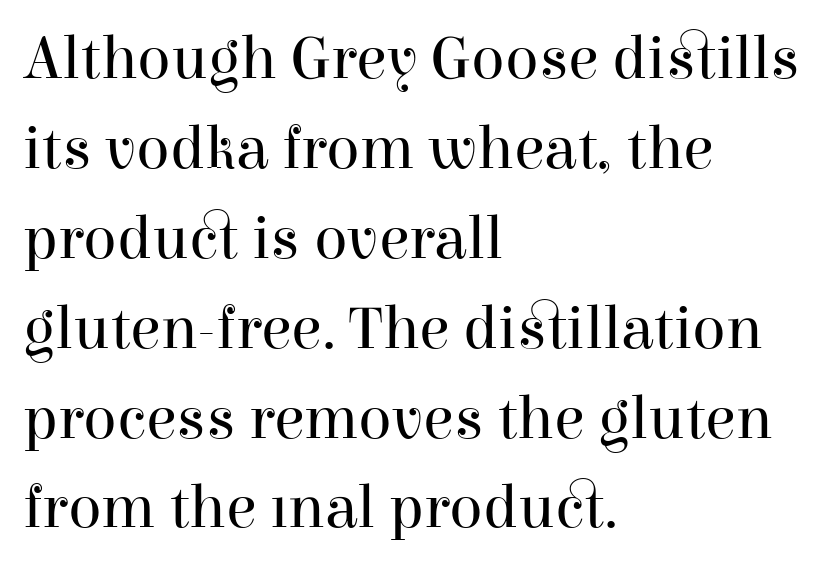
Caption: standard tracking, unaltered. Looks like regular typesetting: each glyph gets only the width it needs. Unmarked baselines from the first word to the last. Every character sits straight up, as roman type does. Interline gaps are of average width in this sample. Counters stay open thanks to moderate or lighter strokes.
